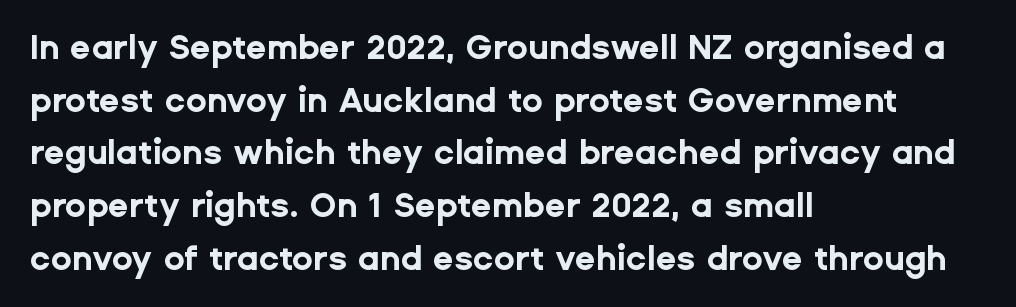
Vertical spacing — default. Inter-character spacing is left at the font's built-in metrics. Has an underline been added? It has not. Note the varied advance widths — an 'i' is clearly narrower than an 'm'. Does the weight exceed regular? Yes, all the way to bold. In terms of letterform style, serifs are entirely absent.
